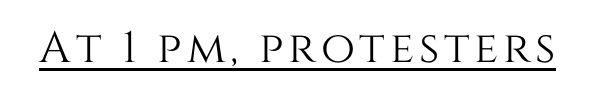
{"italic": "no", "width": "normal", "stroke_contrast": "medium", "x_height": "large", "monospaced": "no", "underline": "yes", "glyph_px": 44}
